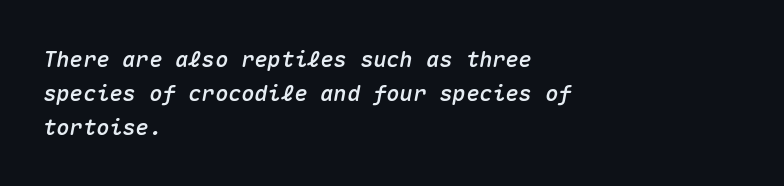
The image shows 22 px text type, italic (leaning right); set left-aligned, normal line spacing (1.54x), normal letter spacing, not underlined.
